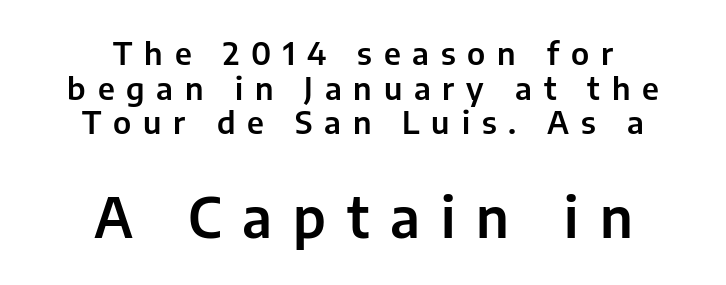
Varying glyph widths throughout — classic text-font behaviour. The strip under each line holds only bare page. These two chunks differ in scale, with the bottom chunk taking the larger measure. These lines have a slow, spaced-out rhythm from letter to letter. Do the letters lean? They stand straight. The face used here is a sans, in the tradition of grotesques and geometrics.
